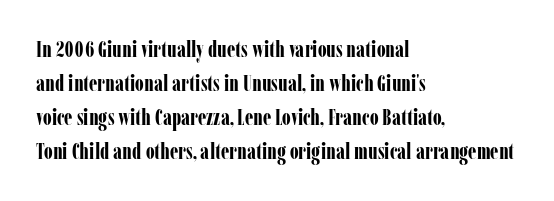
Q: Is the text bold? A: Yes.
Q: Is the text italic (slanted)? A: No, it is upright.
Q: Is the text underlined? A: No.
Q: How is the paragraph aligned? A: Left-aligned.
Q: Is the spacing between letters normal or unusually wide? A: Normal.
Q: Is the spacing between lines tight, normal or loose? A: Normal.
